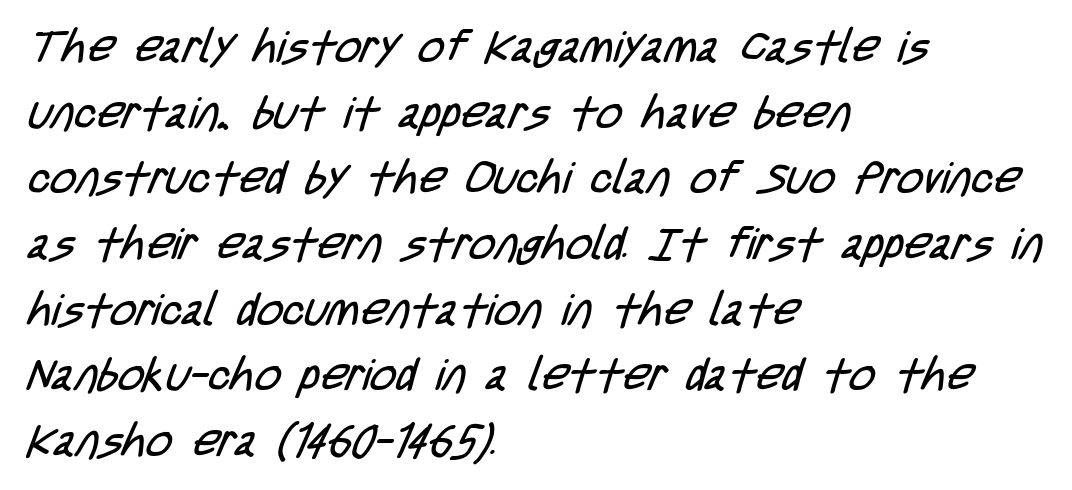
{"serif": "no", "bold": "no", "weight": "regular", "width": "condensed", "stroke_contrast": "low", "x_height": "large", "monospaced": "no", "underline": "no", "align": "left", "line_spacing": "normal", "line_spacing_ratio": 1.46, "letter_spacing": "normal", "letter_spacing_em": 0.0, "glyph_px": 45}
